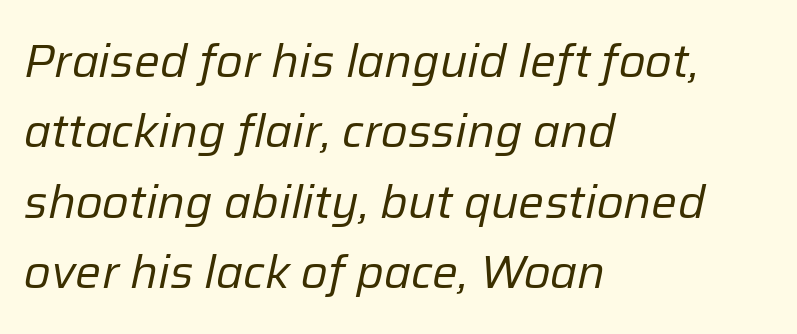
The image shows 46 px regular-weight type, italic (leaning right); set left-aligned, normal line spacing (1.53x), normal letter spacing, not underlined; low stroke contrast and a medium x-height.
